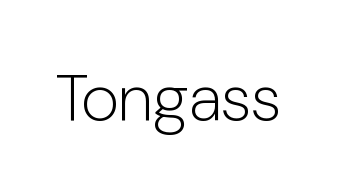
The image shows 65 px light sans-serif type, upright; set normal letter spacing, not underlined; low stroke contrast and a medium x-height.
